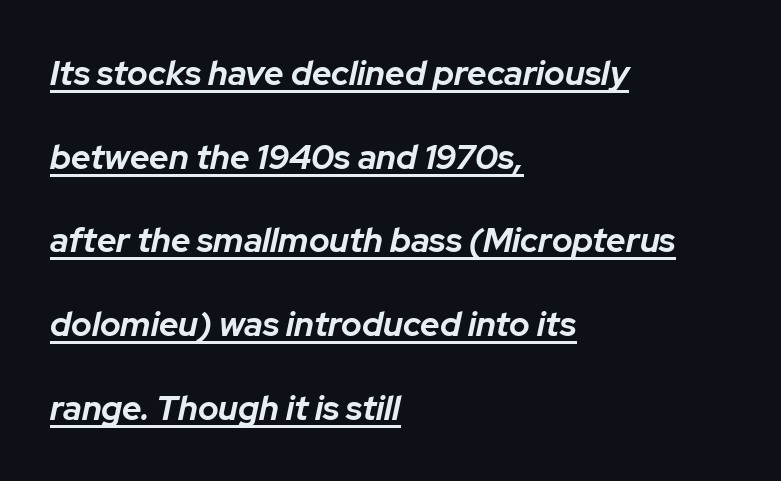
{"italic": "yes", "lean": "right", "slant_degrees": 12, "bold": "yes", "weight": "bold", "width": "normal", "stroke_contrast": "low", "x_height": "medium", "monospaced": "no", "underline": "yes", "align": "left", "line_spacing": "loose", "line_spacing_ratio": 2.46, "letter_spacing": "normal", "letter_spacing_em": 0.0, "glyph_px": 34}
